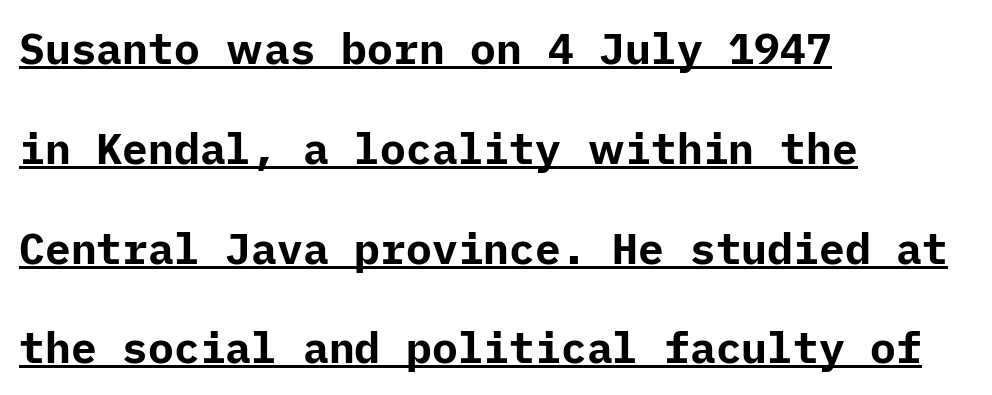
The image shows 43 px bold sans-serif type, upright; set left-aligned, loose line spacing (2.32x), normal letter spacing, underlined; low stroke contrast and a medium x-height.
